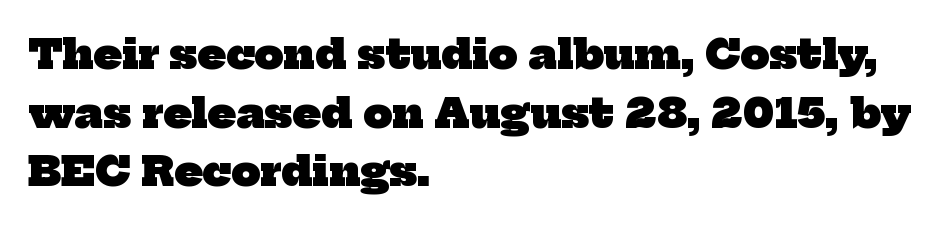
The face used here is proportionally spaced, like ordinary book or web type. Students, observe: this is what conventionally led text looks like. If you drew a ruler down the left edge, every line would touch it. This rendering leaves character spacing at its baseline value.
